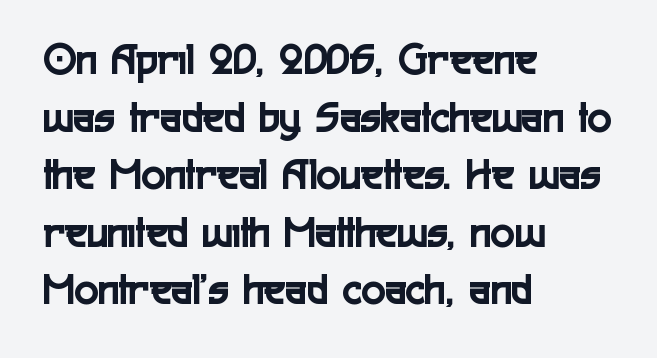
The image shows 45 px condensed sans-serif type, upright; set left-aligned, normal line spacing (1.28x), normal letter spacing, not underlined; a medium x-height.
